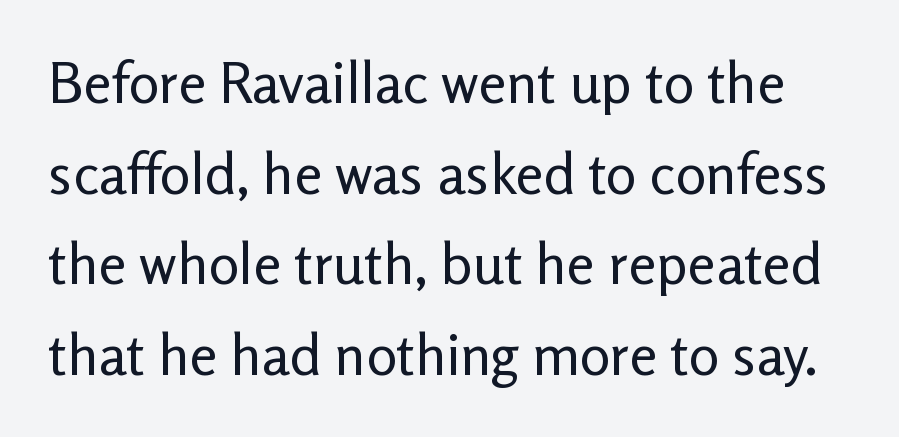
The font sits on the lighter half of the weight spectrum, regular included. The specimen reads as upright at a glance. Check under the words: just untouched page. The face used here is a sans, in the tradition of grotesques and geometrics.
